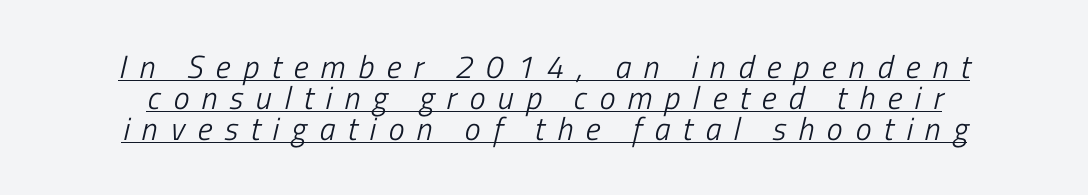
{"italic": "yes", "lean": "right", "slant_degrees": 13, "bold": "no", "weight": "light", "width": "condensed", "stroke_contrast": "low", "x_height": "medium", "monospaced": "no", "underline": "yes", "align": "center", "line_spacing": "tight", "line_spacing_ratio": 0.97, "letter_spacing": "wide", "letter_spacing_em": 0.39, "glyph_px": 32}
